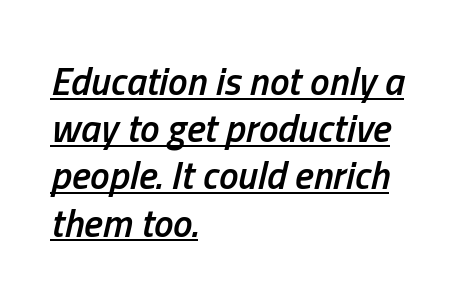
Varying glyph widths throughout — classic text-font behaviour. You can tell it's italic because the verticals aren't actually vertical. The passage shown is semibold, sitting just below true bold. Where is the straight margin? On the left.
